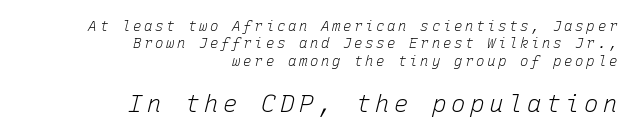
{"italic": "yes", "lean": "right", "slant_degrees": 15, "bold": "no", "underline": "no", "align": "right", "line_spacing": "normal", "line_spacing_ratio": 1.25, "larger_block": "second", "size_ratio": 1.71, "glyph_px": 24}
